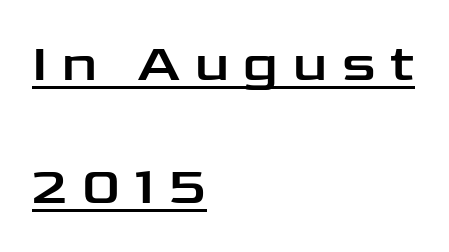
The image shows 53 px wide sans-serif type, upright; set left-aligned, loose line spacing (2.33x), unusually wide letter spacing (+0.28 em), underlined; low stroke contrast and a medium x-height.
